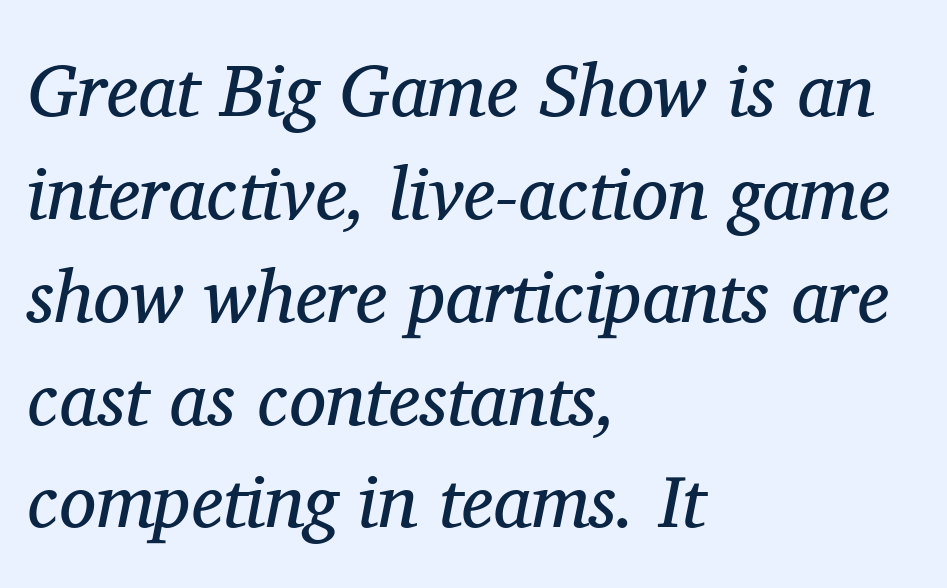
The image shows 74 px regular-weight serif type, italic (leaning right); set left-aligned, normal line spacing (1.39x), normal letter spacing, not underlined; medium stroke contrast and a medium x-height.
